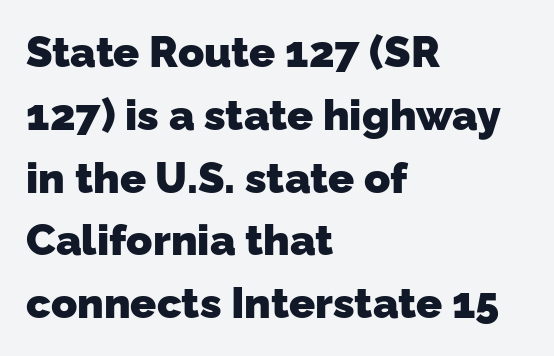
Leftover space on each line is placed entirely after the last word. Words float on clear page, feet unadorned. No extra tracking has been applied to these lines. Leading matches the norm, producing a regular column.
